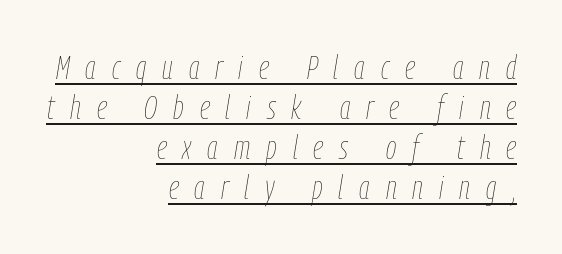
When letters slant like this, we call the style italic. This sample has the flowing, uneven cadence of proportional lettering. The letterforms stand isolated, each surrounded by extra space. Notice how the passage keeps a crisp vertical edge on the right only. A light-to-regular cut is what we see here.
